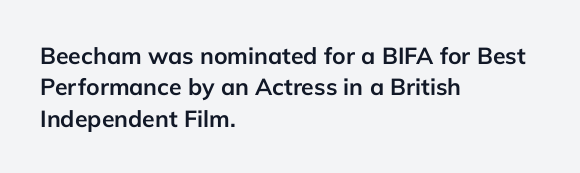
Q: Is the text bold? A: Yes.
Q: Is the text italic (slanted)? A: No, it is upright.
Q: Is the text underlined? A: No.
Q: How is the paragraph aligned? A: Left-aligned.
Q: Is the spacing between letters normal or unusually wide? A: Normal.
Q: Is the spacing between lines tight, normal or loose? A: Normal.
